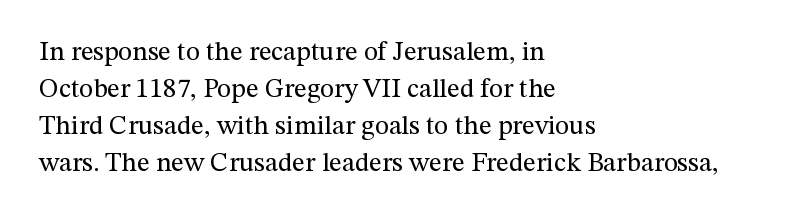
{"italic": "no", "bold": "no", "underline": "no", "align": "left", "line_spacing": "normal", "line_spacing_ratio": 1.37, "letter_spacing": "normal", "letter_spacing_em": 0.0, "glyph_px": 27}
